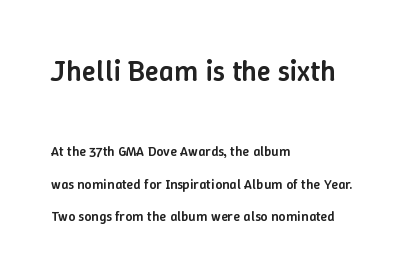
{"italic": "no", "bold": "semi", "weight": "semibold", "width": "normal", "stroke_contrast": "low", "x_height": "medium", "monospaced": "no", "underline": "no", "align": "left", "line_spacing": "loose", "line_spacing_ratio": 2.32, "letter_spacing": "normal", "letter_spacing_em": 0.0, "larger_block": "first", "size_ratio": 2.07, "glyph_px": 29}
